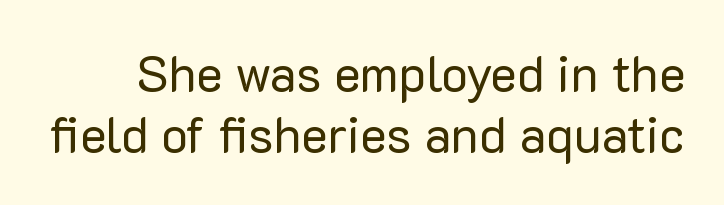
{"serif": "no", "italic": "no", "bold": "no", "weight": "regular", "width": "normal", "stroke_contrast": "low", "x_height": "medium", "monospaced": "no", "underline": "no", "line_spacing_ratio": 1.22, "letter_spacing": "normal", "letter_spacing_em": 0.0, "glyph_px": 50}
